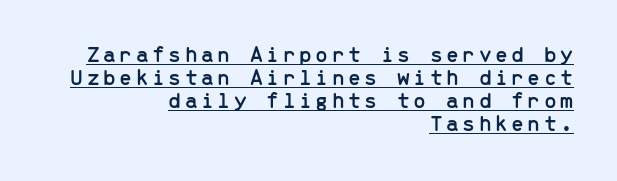
Q: Is the text italic (slanted)? A: No, it is upright.
Q: Is the text underlined? A: Yes.
Q: How is the paragraph aligned? A: Right-aligned.
Q: Is the spacing between lines tight, normal or loose? A: Tight.
